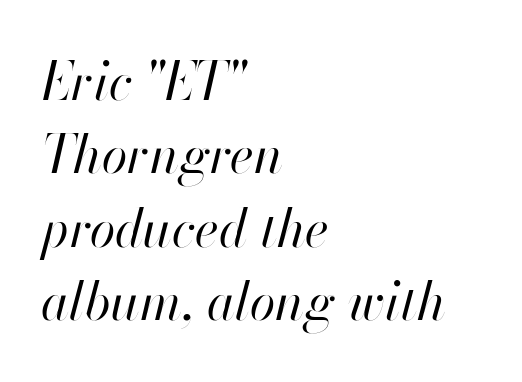
{"italic": "yes", "lean": "right", "slant_degrees": 13, "bold": "no", "weight": "regular", "width": "normal", "stroke_contrast": "high", "x_height": "small", "monospaced": "no", "underline": "no", "align": "left", "line_spacing": "normal", "line_spacing_ratio": 1.41, "letter_spacing": "normal", "letter_spacing_em": 0.0, "glyph_px": 52}
